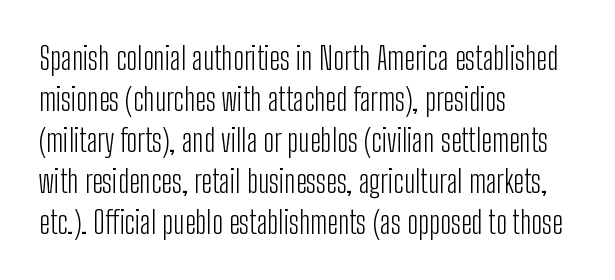
The image shows 31 px light, condensed sans-serif type, upright; set left-aligned, normal line spacing (1.32x), normal letter spacing, not underlined; low stroke contrast and a medium x-height.
